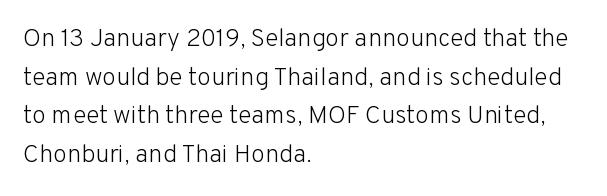
Notice how descenders clear the ascenders below comfortably — that's standard leading. Posture: vertical. Letter spacing: default. This rendering uses left alignment, leaving the right contour irregular.
